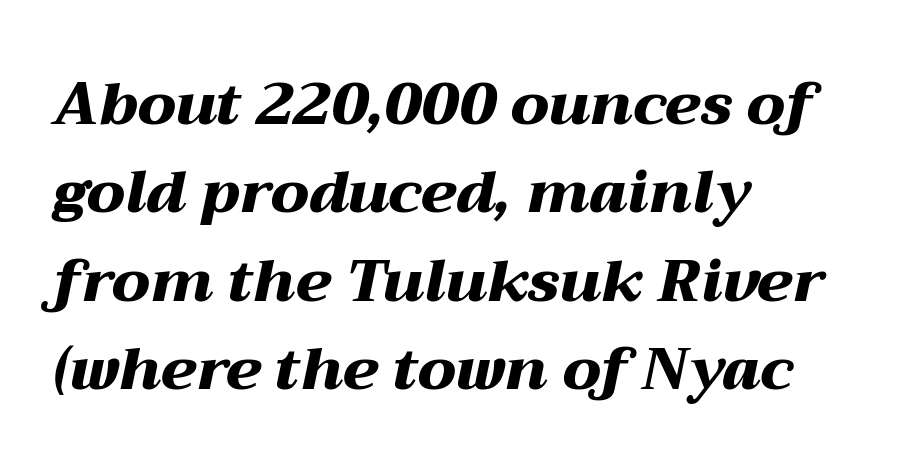
Q: Is the text bold? A: Yes.
Q: Is the text italic (slanted)? A: Yes, it leans right by about 12 degrees.
Q: Is the text underlined? A: No.
Q: How is the paragraph aligned? A: Left-aligned.
Q: Is the spacing between letters normal or unusually wide? A: Normal.
Q: Is the spacing between lines tight, normal or loose? A: Normal.
Q: Width (condensed, normal, or wide)? A: Wide.
Q: Stroke contrast? A: Medium.
Q: x-height? A: Medium.
Q: Monospaced? A: No.
